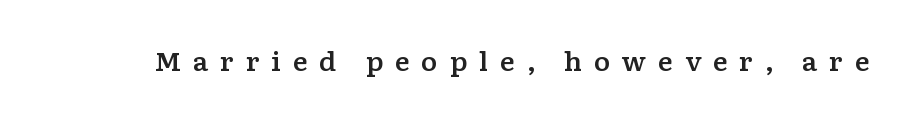
{"italic": "no", "underline": "no", "letter_spacing": "wide", "letter_spacing_em": 0.46, "glyph_px": 25}
